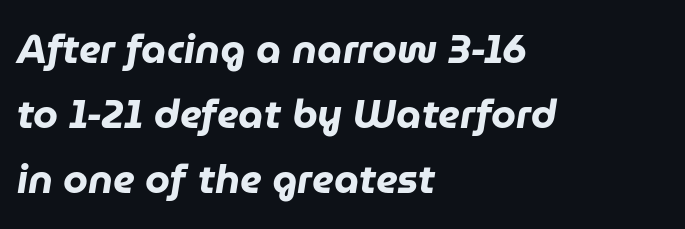
Q: Is the text bold? A: Yes.
Q: Is the text italic (slanted)? A: Yes, it leans right by about 9 degrees.
Q: Is the text underlined? A: No.
Q: How is the paragraph aligned? A: Left-aligned.
Q: Is the spacing between letters normal or unusually wide? A: Normal.
Q: Is the spacing between lines tight, normal or loose? A: Normal.
Q: Width (condensed, normal, or wide)? A: Normal.
Q: Stroke contrast? A: Low.
Q: x-height? A: Medium.
Q: Monospaced? A: No.
